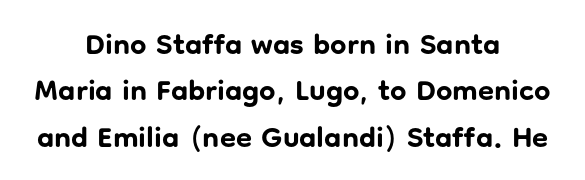
Q: Is the text bold? A: Yes.
Q: Is the text italic (slanted)? A: No, it is upright.
Q: Is the typeface a serif or a sans-serif typeface? A: Sans-serif.
Q: Is the text underlined? A: No.
Q: How is the paragraph aligned? A: Centered.
Q: Is the spacing between letters normal or unusually wide? A: Normal.
Q: Is the spacing between lines tight, normal or loose? A: Normal.
Q: Width (condensed, normal, or wide)? A: Normal.
Q: Stroke contrast? A: Low.
Q: x-height? A: Medium.
Q: Monospaced? A: No.
